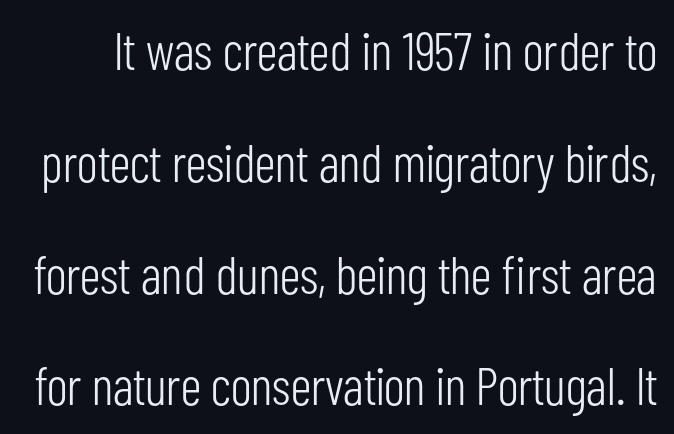
{"serif": "no", "italic": "no", "bold": "no", "weight": "light", "width": "condensed", "stroke_contrast": "low", "x_height": "medium", "monospaced": "no", "underline": "no", "line_spacing": "loose", "line_spacing_ratio": 2.11, "letter_spacing": "normal", "letter_spacing_em": 0.0, "glyph_px": 53}
